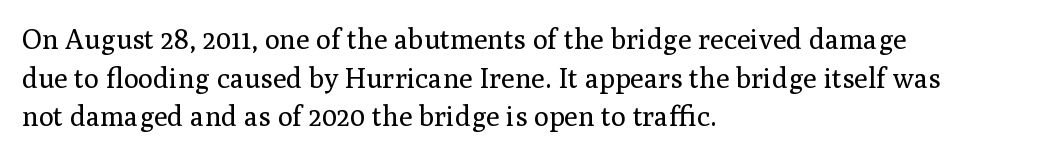
The image shows 28 px regular-weight serif type, upright; set left-aligned, normal line spacing (1.38x), normal letter spacing, not underlined; medium stroke contrast and a medium x-height.
